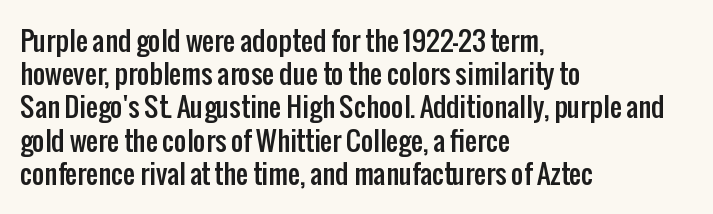
{"italic": "no", "underline": "no", "align": "left", "line_spacing_ratio": 1.23, "letter_spacing": "normal", "letter_spacing_em": 0.0, "glyph_px": 27}
